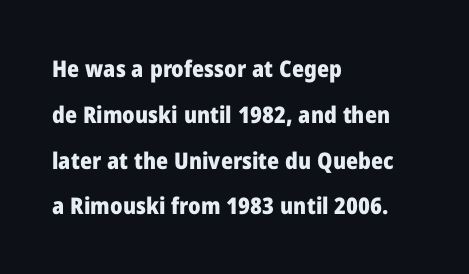
Q: Is the text bold? A: Yes.
Q: Is the text italic (slanted)? A: No, it is upright.
Q: Is the text underlined? A: No.
Q: How is the paragraph aligned? A: Left-aligned.
Q: Is the spacing between letters normal or unusually wide? A: Normal.
Q: Is the spacing between lines tight, normal or loose? A: Loose.
